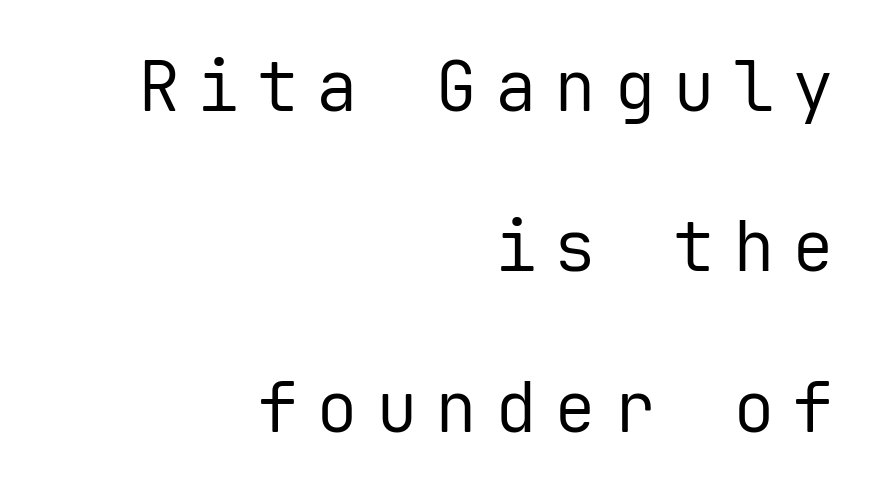
The image shows 70 px regular-weight sans-serif type, upright, monospaced; set right-aligned, loose line spacing (2.29x), unusually wide letter spacing (+0.25 em), not underlined; low stroke contrast and a medium x-height.
